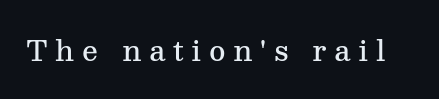
{"serif": "yes", "italic": "no", "bold": "semi", "weight": "semibold", "width": "normal", "stroke_contrast": "medium", "x_height": "medium", "monospaced": "no", "underline": "no", "letter_spacing": "wide", "letter_spacing_em": 0.27, "glyph_px": 28}
